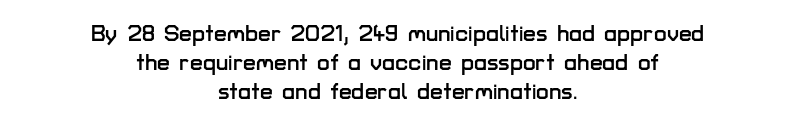
{"italic": "no", "underline": "no", "align": "center", "line_spacing": "normal", "line_spacing_ratio": 1.27, "letter_spacing": "normal", "letter_spacing_em": 0.0, "glyph_px": 23}
